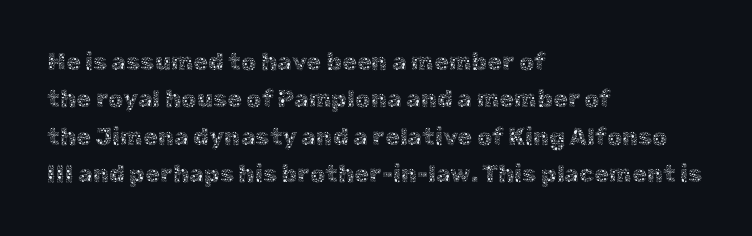
Q: Is the text bold? A: No.
Q: Is the text italic (slanted)? A: No, it is upright.
Q: Is the text underlined? A: No.
Q: How is the paragraph aligned? A: Left-aligned.
Q: Is the spacing between letters normal or unusually wide? A: Normal.
Q: Is the spacing between lines tight, normal or loose? A: Normal.
